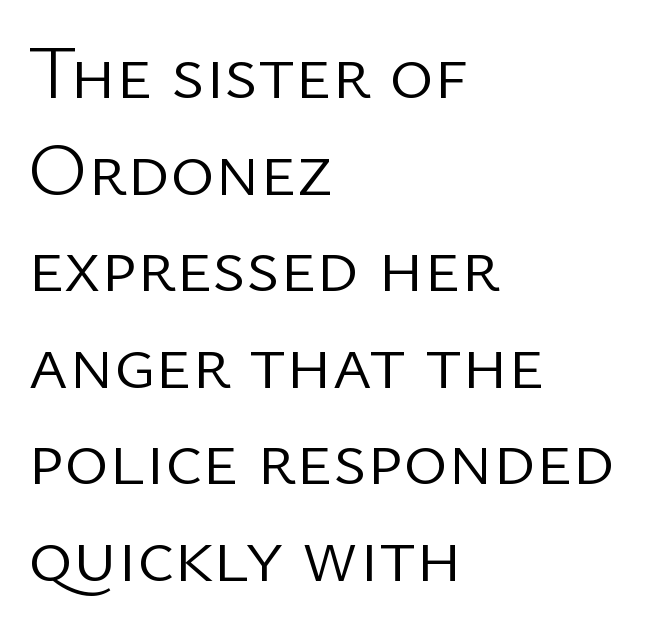
{"serif": "no", "italic": "no", "bold": "no", "weight": "light", "width": "normal", "stroke_contrast": "low", "x_height": "medium", "monospaced": "no", "underline": "no", "align": "left", "line_spacing": "normal", "line_spacing_ratio": 1.27, "letter_spacing": "normal", "letter_spacing_em": 0.0, "glyph_px": 76}
